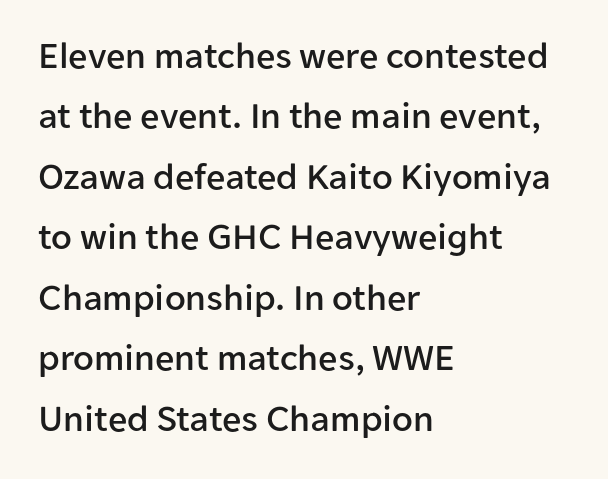
Q: Is the text italic (slanted)? A: No, it is upright.
Q: Is the typeface a serif or a sans-serif typeface? A: Sans-serif.
Q: Is the text underlined? A: No.
Q: How is the paragraph aligned? A: Left-aligned.
Q: Is the spacing between letters normal or unusually wide? A: Normal.
Q: Is the spacing between lines tight, normal or loose? A: Normal.
Q: Width (condensed, normal, or wide)? A: Normal.
Q: Stroke contrast? A: Low.
Q: x-height? A: Medium.
Q: Monospaced? A: No.
